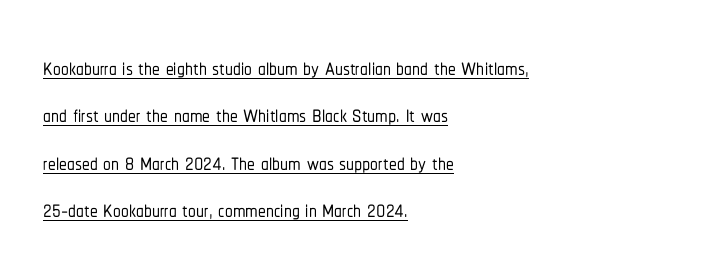
The image shows 31 px condensed sans-serif type, upright; set left-aligned, normal line spacing (1.53x), normal letter spacing, underlined; low stroke contrast and a medium x-height.
